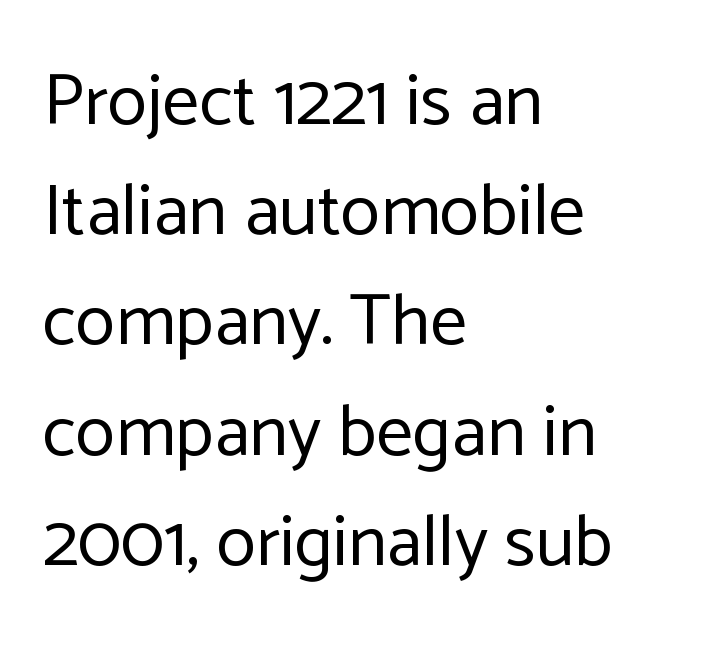
Is this a fixed-width face? No — the glyphs have proportional, varying widths. This rendering features lettering with no underline. Where is the straight margin? On the left. Vertical spacing — default. A sans-serif font was chosen for this passage. Do the letters lean? They stand straight.
